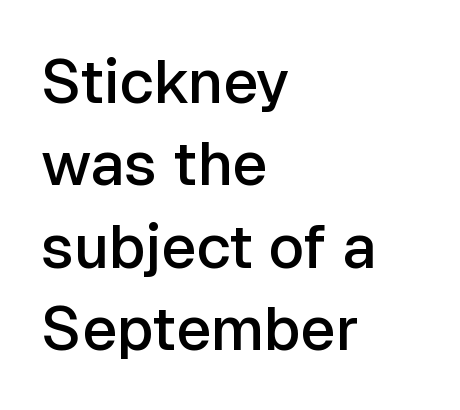
{"serif": "no", "italic": "no", "bold": "semi", "weight": "semibold", "width": "normal", "stroke_contrast": "low", "x_height": "medium", "monospaced": "no", "underline": "no", "align": "left", "line_spacing": "normal", "line_spacing_ratio": 1.35, "letter_spacing": "normal", "letter_spacing_em": 0.0, "glyph_px": 61}
